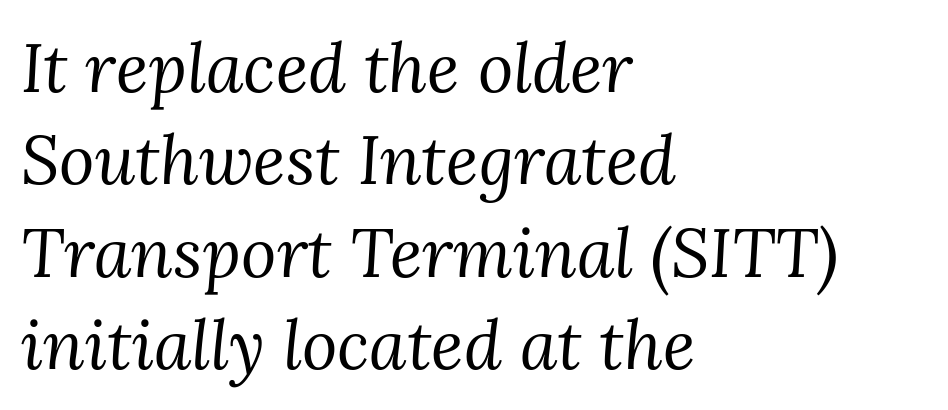
{"serif": "yes", "italic": "yes", "lean": "right", "slant_degrees": 3, "bold": "no", "weight": "regular", "width": "normal", "stroke_contrast": "medium", "x_height": "medium", "monospaced": "no", "underline": "no", "align": "left", "line_spacing": "normal", "line_spacing_ratio": 1.36, "letter_spacing": "normal", "letter_spacing_em": 0.0, "glyph_px": 68}
